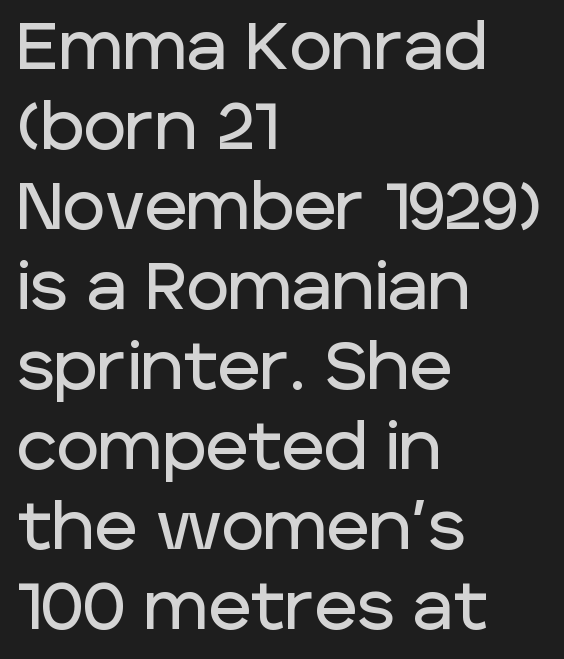
Q: Is the text italic (slanted)? A: No, it is upright.
Q: Is the typeface a serif or a sans-serif typeface? A: Sans-serif.
Q: Is the text underlined? A: No.
Q: How is the paragraph aligned? A: Left-aligned.
Q: Is the spacing between letters normal or unusually wide? A: Normal.
Q: Width (condensed, normal, or wide)? A: Normal.
Q: Stroke contrast? A: Low.
Q: x-height? A: Large.
Q: Monospaced? A: No.
